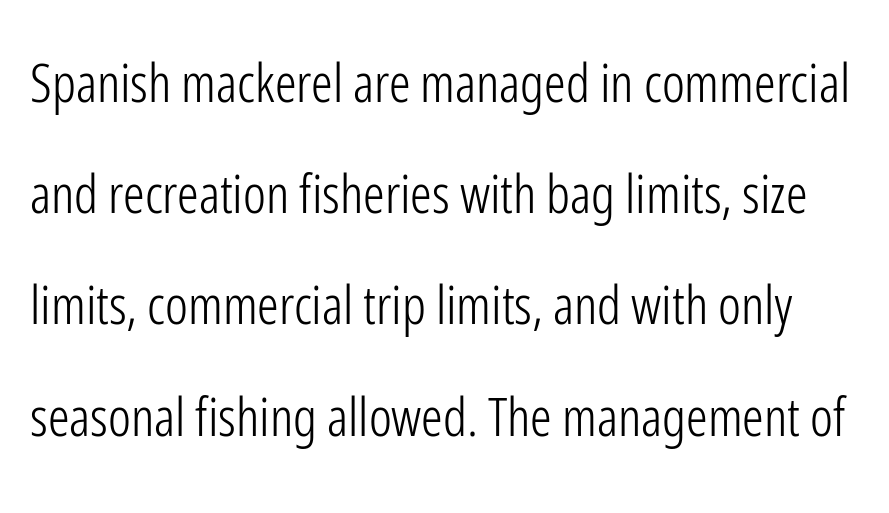
{"serif": "no", "italic": "no", "bold": "no", "weight": "light", "width": "condensed", "stroke_contrast": "low", "x_height": "medium", "monospaced": "no", "underline": "no", "line_spacing": "loose", "line_spacing_ratio": 2.06, "letter_spacing": "normal", "letter_spacing_em": 0.0, "glyph_px": 54}
